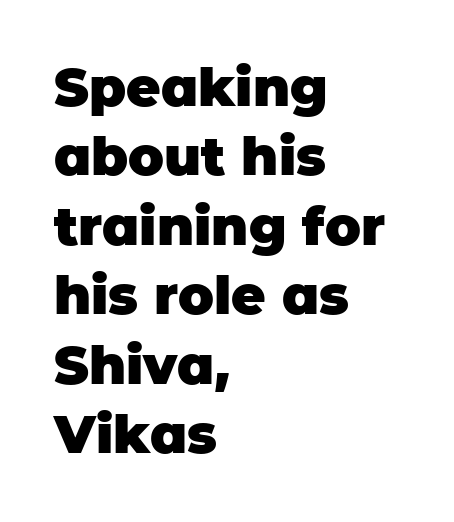
Q: Is the text bold? A: Yes.
Q: Is the text italic (slanted)? A: No, it is upright.
Q: Is the typeface a serif or a sans-serif typeface? A: Sans-serif.
Q: Is the text underlined? A: No.
Q: How is the paragraph aligned? A: Left-aligned.
Q: Is the spacing between letters normal or unusually wide? A: Normal.
Q: Is the spacing between lines tight, normal or loose? A: Normal.
Q: Width (condensed, normal, or wide)? A: Normal.
Q: Stroke contrast? A: Low.
Q: x-height? A: Large.
Q: Monospaced? A: No.
